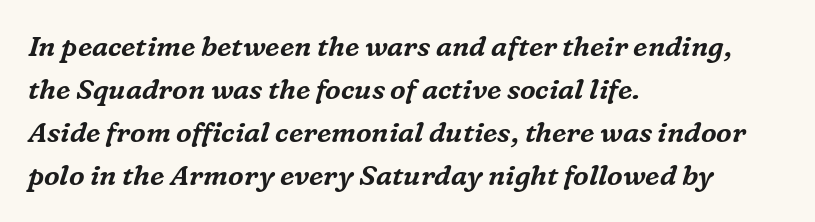
In terms of leading, this rendering sits right in the middle. Here the designer chose a conventional face with non-uniform glyph widths. A clean baseline with only descenders dipping below it. Does the copy run flush right? No — it runs flush left. There's an unmistakable incline to the writing here. Honestly, the letter spacing is just normal — you wouldn't notice it.
